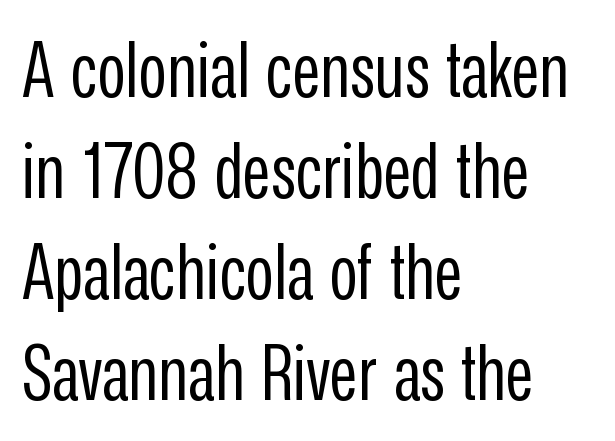
The image shows 77 px regular-weight, condensed sans-serif type, upright; set left-aligned, normal line spacing (1.31x), normal letter spacing, not underlined; low stroke contrast and a medium x-height.
